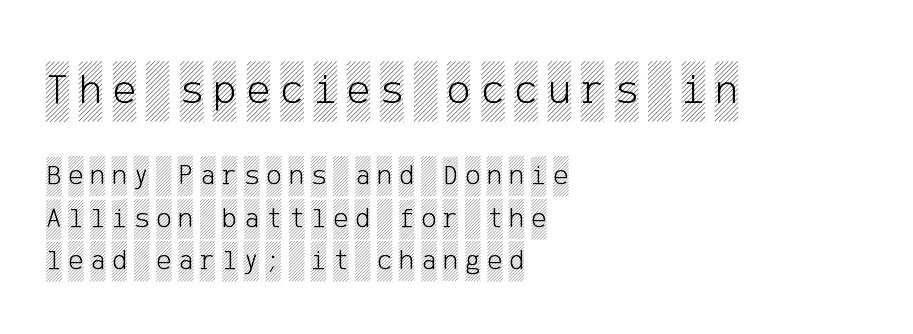
The image shows 44 px condensed type, upright; set left-aligned, normal line spacing (1.47x), unusually wide letter spacing (+0.23 em), not underlined; the first (top) block is 1.52x larger; a large x-height.
